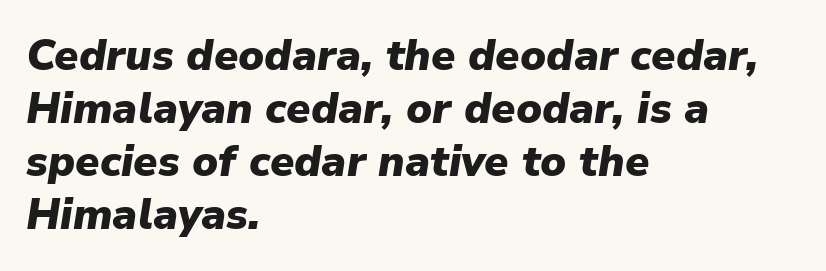
The compositor pushed each line to the left boundary. Nobody drew a line under any word here. The face used here is rendered with its standard letterfit. Spacing verdict: proportional, widths tailored to each character. Notice how the stems are inclined rather than vertical — that's the hallmark of italics. The glyphs have the mass of a bold cut.
